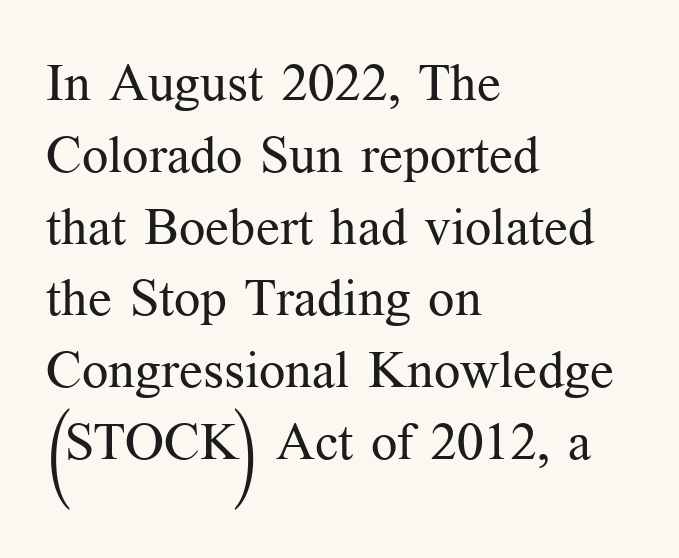
Observe the serifs anchoring each vertical stroke in this sample. What's the leading like? Ordinary, nothing unusual. Spacing verdict: proportional, widths tailored to each character. Unmarked baselines from the first word to the last. All the whitespace from short lines collects on the right.
